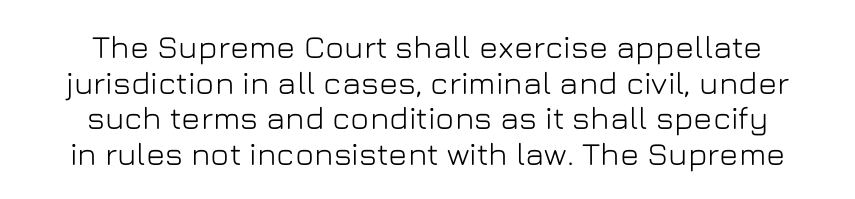
The image shows 32 px sans-serif type, upright; set tight line spacing (1.11x), normal letter spacing, not underlined; low stroke contrast and a medium x-height.
